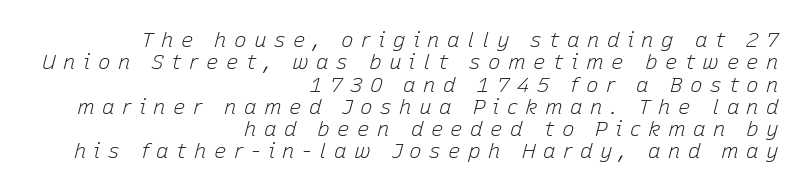
Q: Is the text bold? A: No.
Q: Is the text italic (slanted)? A: Yes, it leans right by about 15 degrees.
Q: Is the text underlined? A: No.
Q: How is the paragraph aligned? A: Right-aligned.
Q: Is the spacing between letters normal or unusually wide? A: Unusually wide.
Q: Is the spacing between lines tight, normal or loose? A: Tight.
